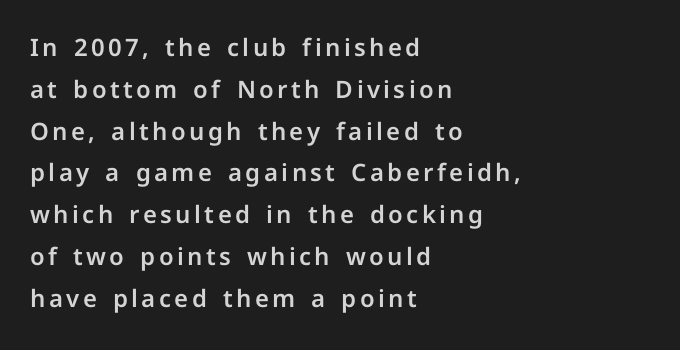
The lines in this sample share a left origin and differ only in where they stop. Unmarked baselines from the first word to the last. Characters remain perfectly vertical along every line.
